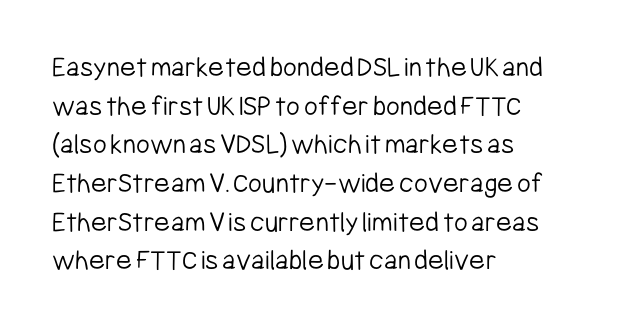
Q: Is the text bold? A: No.
Q: Is the text italic (slanted)? A: No, it is upright.
Q: Is the typeface a serif or a sans-serif typeface? A: Sans-serif.
Q: Is the text underlined? A: No.
Q: How is the paragraph aligned? A: Left-aligned.
Q: Is the spacing between letters normal or unusually wide? A: Normal.
Q: Is the spacing between lines tight, normal or loose? A: Normal.
Q: Width (condensed, normal, or wide)? A: Condensed.
Q: Stroke contrast? A: Low.
Q: x-height? A: Medium.
Q: Monospaced? A: No.
